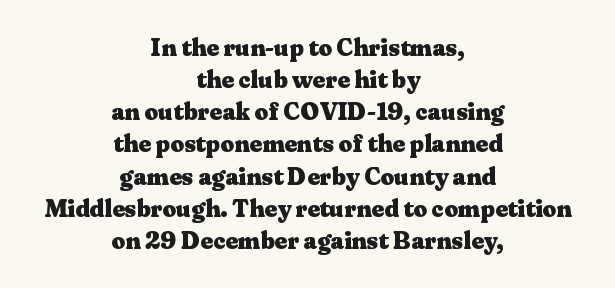
{"italic": "no", "bold": "yes", "underline": "no", "align": "center", "line_spacing": "normal", "line_spacing_ratio": 1.34, "letter_spacing": "normal", "letter_spacing_em": 0.0, "glyph_px": 24}
